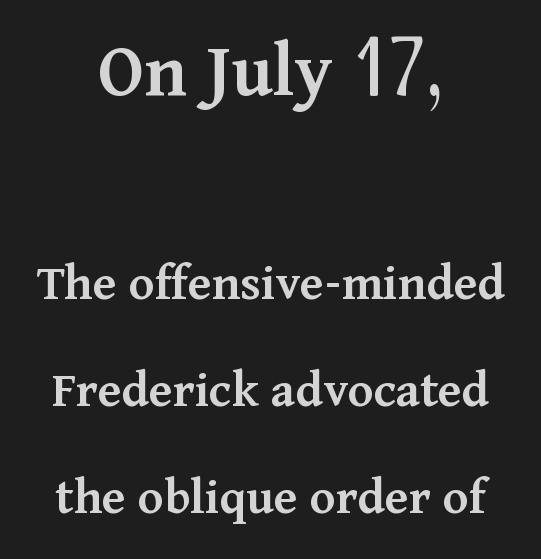
The image shows 80 px semibold serif type, upright; set centered, loose line spacing (2.02x), normal letter spacing, not underlined; the first (top) block is 1.51x larger; medium stroke contrast and a medium x-height.
